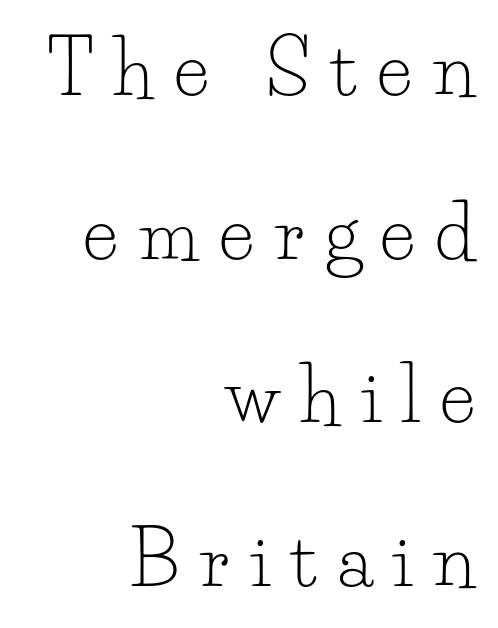
Q: Is the text bold? A: No.
Q: Is the text italic (slanted)? A: No, it is upright.
Q: Is the typeface a serif or a sans-serif typeface? A: Serif.
Q: Is the text underlined? A: No.
Q: How is the paragraph aligned? A: Right-aligned.
Q: Is the spacing between letters normal or unusually wide? A: Unusually wide.
Q: Is the spacing between lines tight, normal or loose? A: Loose.
Q: Width (condensed, normal, or wide)? A: Normal.
Q: Stroke contrast? A: Low.
Q: x-height? A: Small.
Q: Monospaced? A: No.
